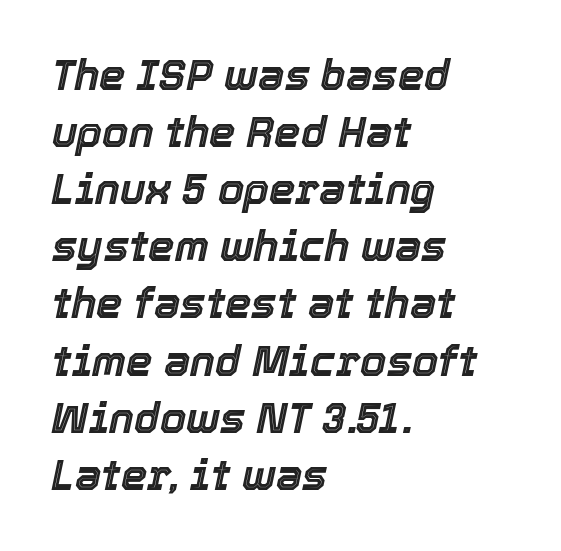
Horizontal alignment here is leftward, the default for most running prose. Varying glyph widths throughout — classic text-font behaviour. Observe the lean: these are italic letterforms. Horizontal bands of white between lines are of average thickness. Each word holds together tightly as a unit, with standard inter-letter gaps. The area under the type is left untouched.
